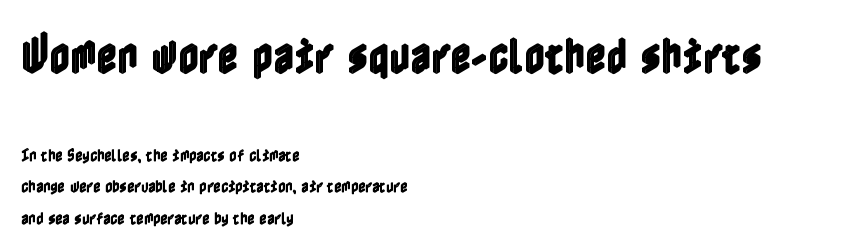
When letters stand straight like this, we call the style roman or upright. Rule under the text: the space is simply empty. The rendering keeps characters at their native spacing. Does the copy run flush right? No — it runs flush left.
